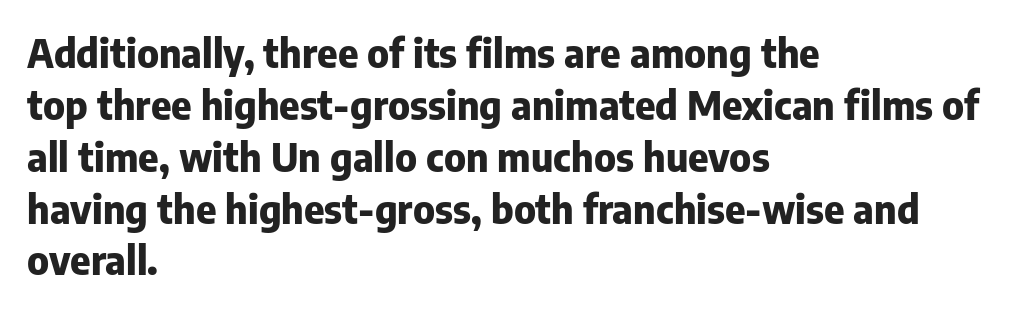
Q: Is the text bold? A: Yes.
Q: Is the text italic (slanted)? A: No, it is upright.
Q: Is the typeface a serif or a sans-serif typeface? A: Sans-serif.
Q: Is the text underlined? A: No.
Q: How is the paragraph aligned? A: Left-aligned.
Q: Is the spacing between letters normal or unusually wide? A: Normal.
Q: Is the spacing between lines tight, normal or loose? A: Normal.
Q: Width (condensed, normal, or wide)? A: Normal.
Q: Stroke contrast? A: Low.
Q: x-height? A: Medium.
Q: Monospaced? A: No.
